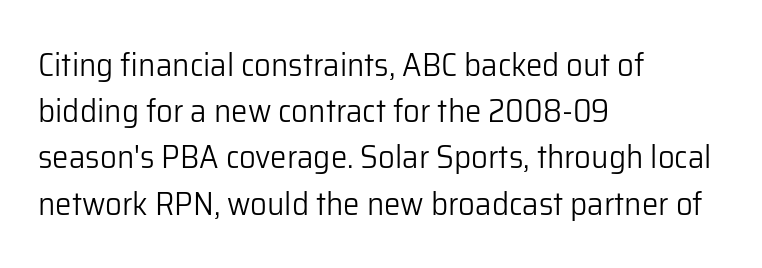
Leading: standard. Look at the bottom of the vertical strokes: they stop flat, with no serifs. Posture: vertical. Does extra space separate the letters? No, they use regular spacing.
